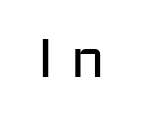
{"serif": "no", "italic": "no", "bold": "no", "weight": "regular", "width": "normal", "stroke_contrast": "low", "x_height": "medium", "monospaced": "no", "underline": "no", "letter_spacing": "wide", "letter_spacing_em": 0.33, "glyph_px": 54}
